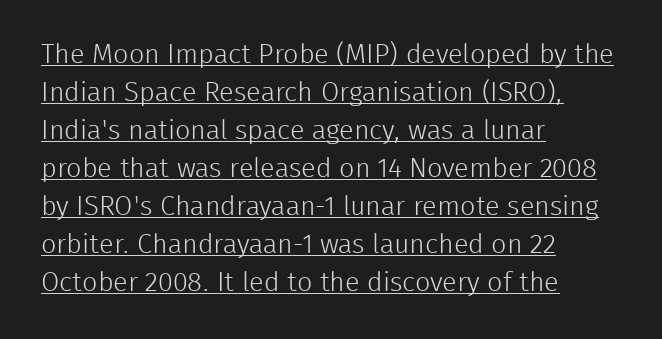
Q: Is the text bold? A: No.
Q: Is the text italic (slanted)? A: No, it is upright.
Q: Is the text underlined? A: Yes.
Q: How is the paragraph aligned? A: Left-aligned.
Q: Is the spacing between letters normal or unusually wide? A: Normal.
Q: Is the spacing between lines tight, normal or loose? A: Normal.
